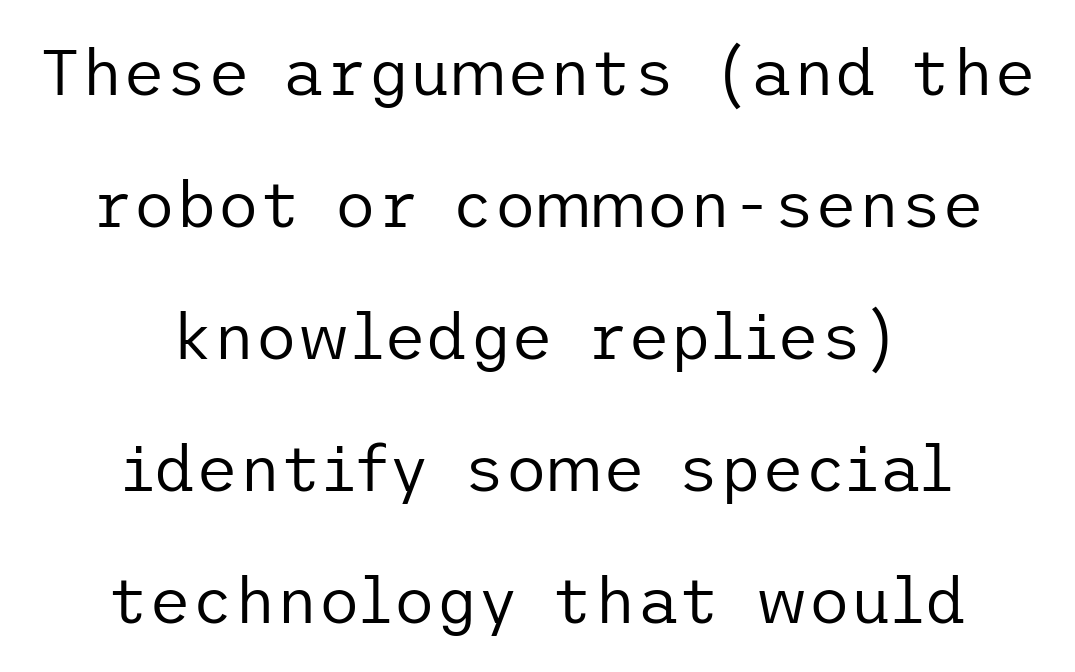
Q: Is the text bold? A: No.
Q: Is the text italic (slanted)? A: No, it is upright.
Q: Is the typeface a serif or a sans-serif typeface? A: Sans-serif.
Q: Is the text underlined? A: No.
Q: How is the paragraph aligned? A: Centered.
Q: Is the spacing between letters normal or unusually wide? A: Normal.
Q: Is the spacing between lines tight, normal or loose? A: Loose.
Q: Width (condensed, normal, or wide)? A: Normal.
Q: Stroke contrast? A: Low.
Q: x-height? A: Medium.
